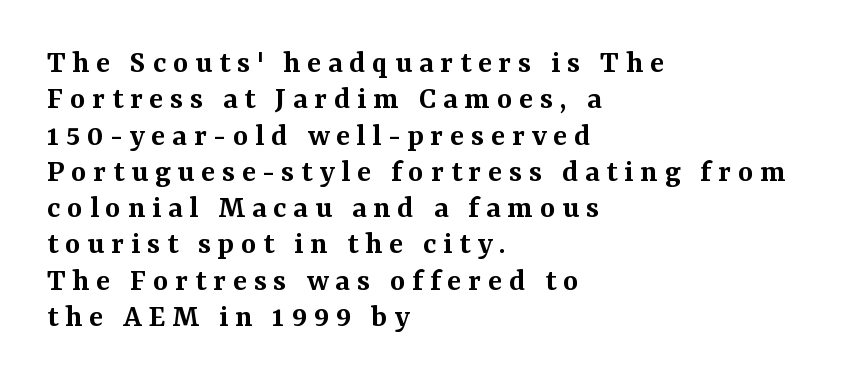
Q: Is the text bold? A: Semi-bold.
Q: Is the text italic (slanted)? A: No, it is upright.
Q: Is the typeface a serif or a sans-serif typeface? A: Serif.
Q: Is the text underlined? A: No.
Q: How is the paragraph aligned? A: Left-aligned.
Q: Is the spacing between letters normal or unusually wide? A: Unusually wide.
Q: Is the spacing between lines tight, normal or loose? A: Tight.
Q: Width (condensed, normal, or wide)? A: Normal.
Q: Stroke contrast? A: Medium.
Q: x-height? A: Medium.
Q: Monospaced? A: No.
